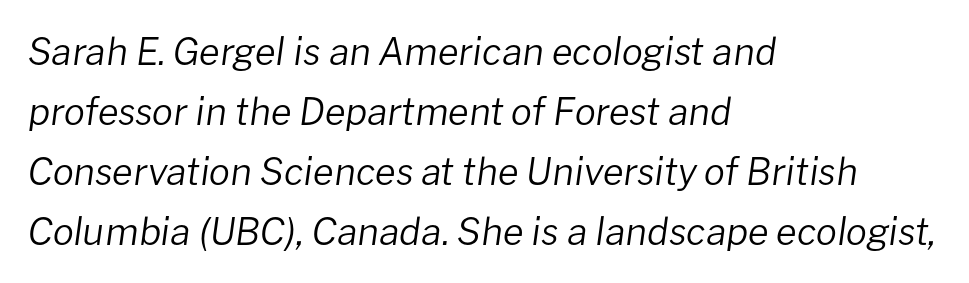
Q: Is the text bold? A: No.
Q: Is the text italic (slanted)? A: Yes, it leans right by about 8 degrees.
Q: Is the text underlined? A: No.
Q: How is the paragraph aligned? A: Left-aligned.
Q: Is the spacing between letters normal or unusually wide? A: Normal.
Q: Is the spacing between lines tight, normal or loose? A: Normal.
Q: Width (condensed, normal, or wide)? A: Normal.
Q: Stroke contrast? A: Low.
Q: x-height? A: Medium.
Q: Monospaced? A: No.
